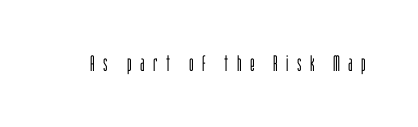
Q: Is the text bold? A: No.
Q: Is the text italic (slanted)? A: No, it is upright.
Q: Is the text underlined? A: No.
Q: Is the spacing between letters normal or unusually wide? A: Unusually wide.
